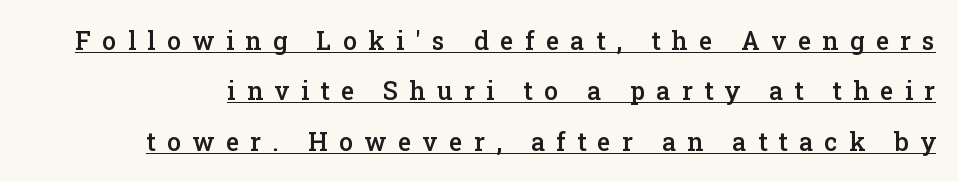
The image shows 25 px text type, upright; set loose line spacing (2.02x), unusually wide letter spacing (+0.46 em), underlined.
